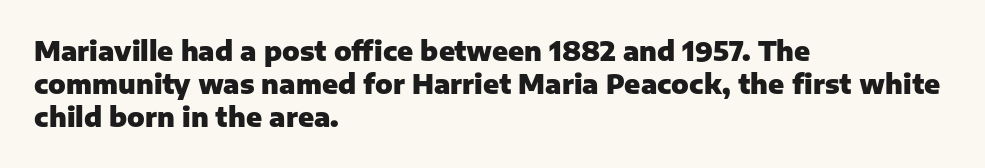
{"italic": "no", "bold": "yes", "underline": "no", "align": "left", "line_spacing": "normal", "line_spacing_ratio": 1.27, "letter_spacing": "normal", "letter_spacing_em": 0.0, "glyph_px": 26}
